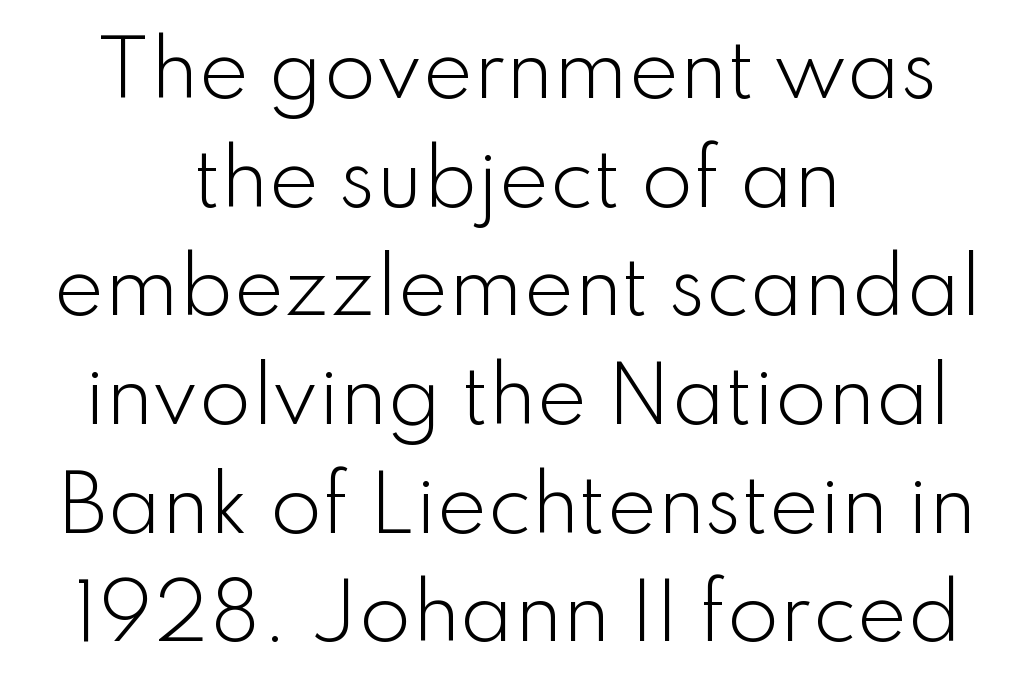
{"serif": "no", "italic": "no", "bold": "no", "weight": "light", "width": "normal", "stroke_contrast": "low", "x_height": "small", "monospaced": "no", "underline": "no", "align": "center", "line_spacing": "normal", "line_spacing_ratio": 1.43, "letter_spacing": "normal", "letter_spacing_em": 0.0, "glyph_px": 76}
